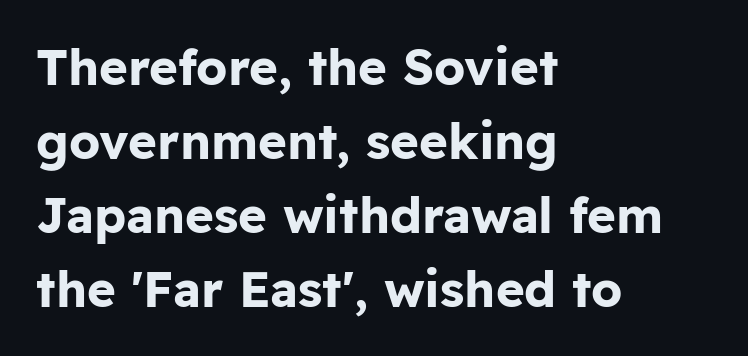
The rag falls on the right side of this text block. In terms of letterspacing, this is plain default setting. A clean baseline with only descenders dipping below it. Posture: straight, roman, zero tilt.
